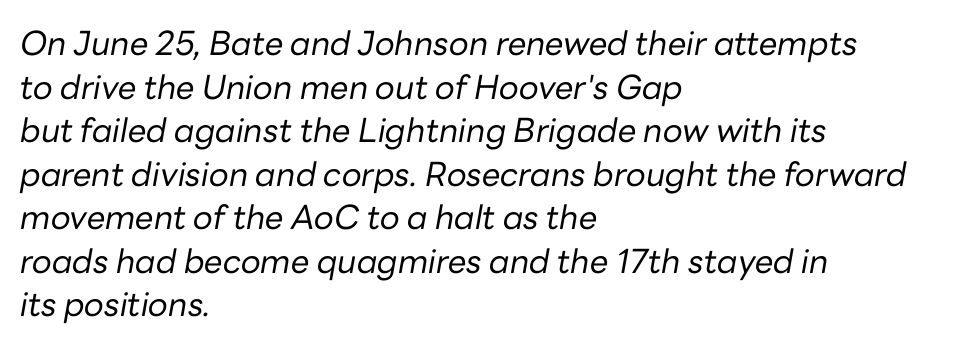
The image shows 33 px regular-weight type, italic (leaning right); set left-aligned, normal line spacing (1.32x), normal letter spacing, not underlined; low stroke contrast and a medium x-height.
